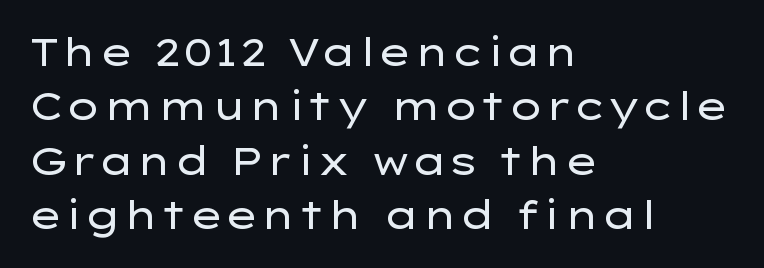
{"serif": "no", "italic": "no", "bold": "no", "weight": "regular", "width": "wide", "stroke_contrast": "low", "x_height": "medium", "monospaced": "no", "underline": "no", "align": "left", "line_spacing": "normal", "line_spacing_ratio": 1.43, "letter_spacing": "normal", "letter_spacing_em": 0.0, "glyph_px": 38}
